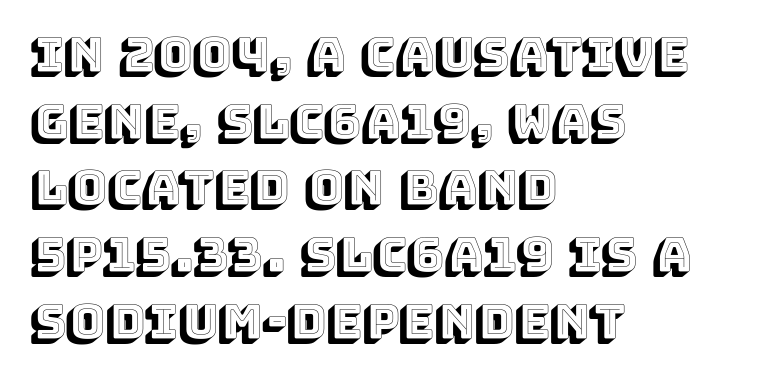
{"italic": "no", "width": "normal", "x_height": "large", "monospaced": "no", "underline": "no", "align": "left", "line_spacing": "normal", "line_spacing_ratio": 1.42, "letter_spacing": "normal", "letter_spacing_em": 0.0, "glyph_px": 47}
